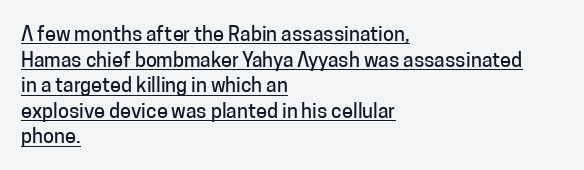
The typesetter chose a ragged-right arrangement here. Each new line begins a customary step beneath the previous one. The sample's only ornament is a line tracing under the words. The font's upright variant was chosen for this text. Short note: letters normally spaced.
